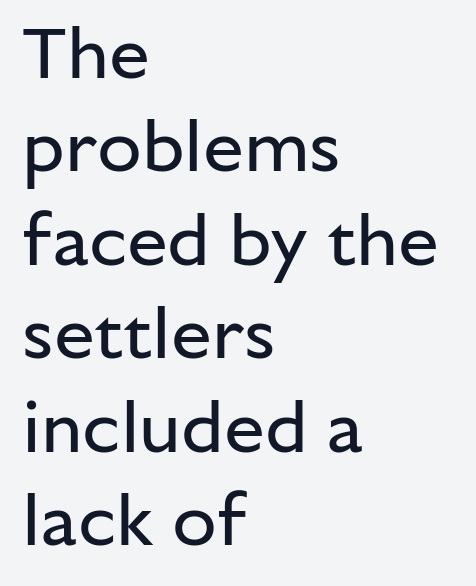
The lettering stays uniformly vertical, giving the passage a roman look. Layout note: lines flush left. How are the letters spaced? Ordinarily, with no added tracking. Regular leading. Check where the strokes stop: nothing finishes them off — pure sans.
